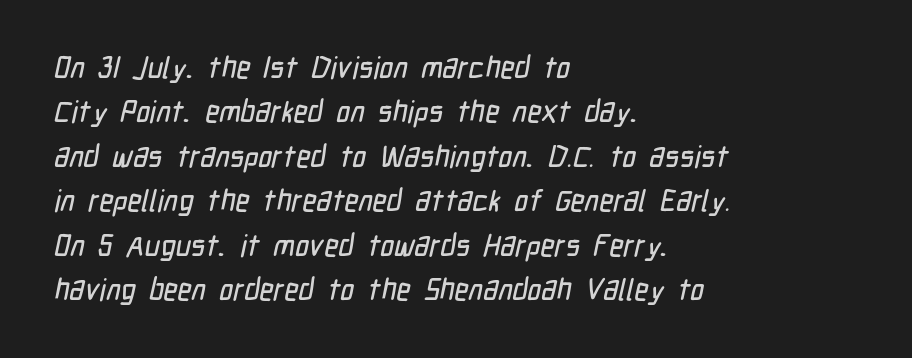
Q: Is the typeface a serif or a sans-serif typeface? A: Sans-serif.
Q: Is the text underlined? A: No.
Q: How is the paragraph aligned? A: Left-aligned.
Q: Is the spacing between letters normal or unusually wide? A: Normal.
Q: Is the spacing between lines tight, normal or loose? A: Normal.
Q: Width (condensed, normal, or wide)? A: Condensed.
Q: Stroke contrast? A: Low.
Q: x-height? A: Medium.
Q: Monospaced? A: No.
